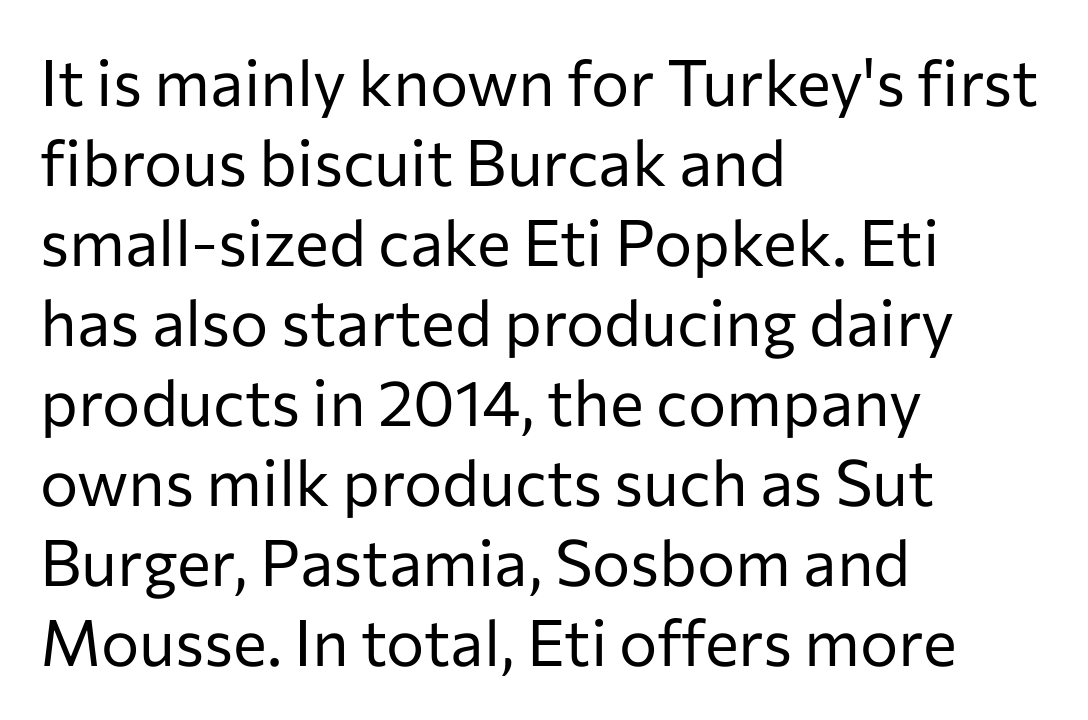
No heavy texture on the line: the type isn't bold. The string is rendered with underlining switched off. A typesetter would call this proportional, since set widths differ per character. The typeface chosen for these lines omits serifs. Ordinary non-slanted type is in use. Default kerning and tracking; the words read as compact shapes.
